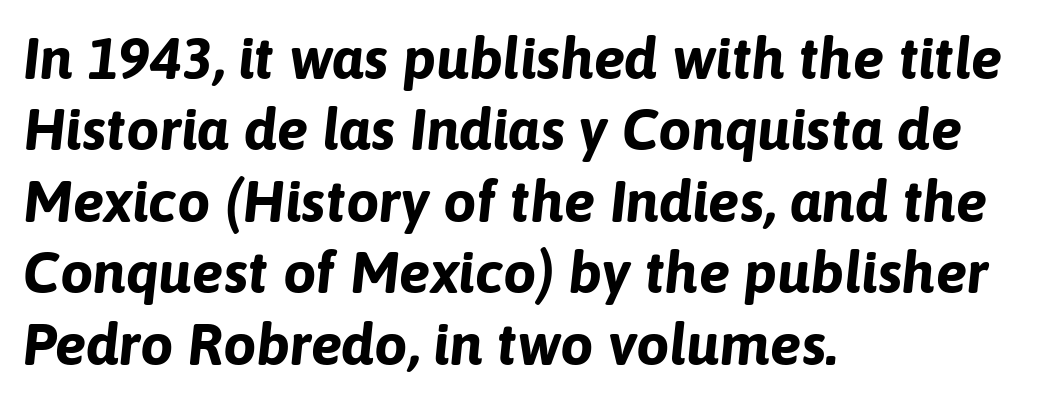
Q: Is the text bold? A: Yes.
Q: Is the text italic (slanted)? A: Yes, it leans right by about 6 degrees.
Q: Is the text underlined? A: No.
Q: How is the paragraph aligned? A: Left-aligned.
Q: Is the spacing between letters normal or unusually wide? A: Normal.
Q: Width (condensed, normal, or wide)? A: Normal.
Q: Stroke contrast? A: Low.
Q: x-height? A: Medium.
Q: Monospaced? A: No.
